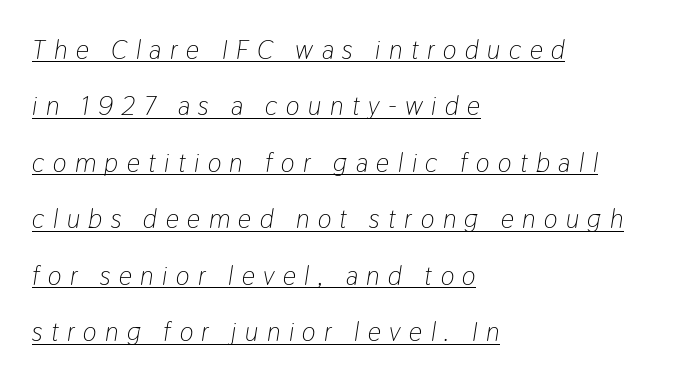
The image shows 26 px text type, italic (leaning right); set left-aligned, loose line spacing (2.17x), unusually wide letter spacing (+0.33 em), underlined.
